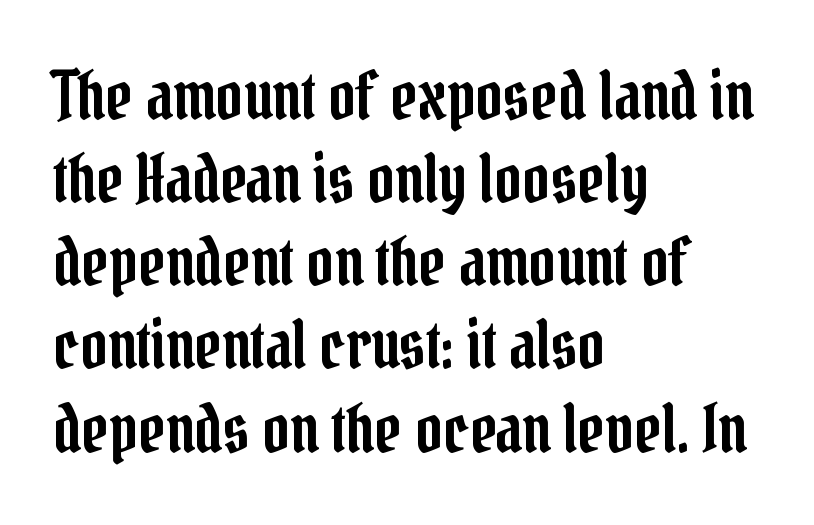
If you measured baseline to baseline, you'd find a middling distance. Tall strokes in this sample are plumb rather than angled. This rendering employs a face with finishing strokes, i.e., a serif. A typesetter would call this zero additional tracking.
